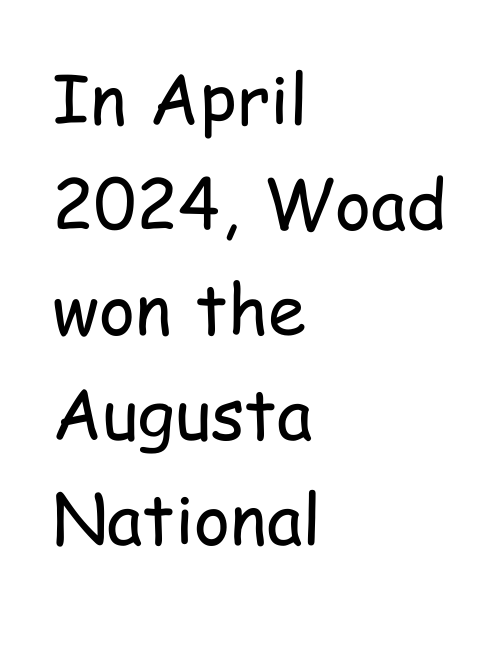
{"serif": "no", "italic": "no", "bold": "no", "weight": "regular", "width": "condensed", "stroke_contrast": "low", "x_height": "medium", "monospaced": "no", "underline": "no", "align": "left", "line_spacing": "normal", "line_spacing_ratio": 1.52, "letter_spacing": "normal", "letter_spacing_em": 0.0, "glyph_px": 69}
